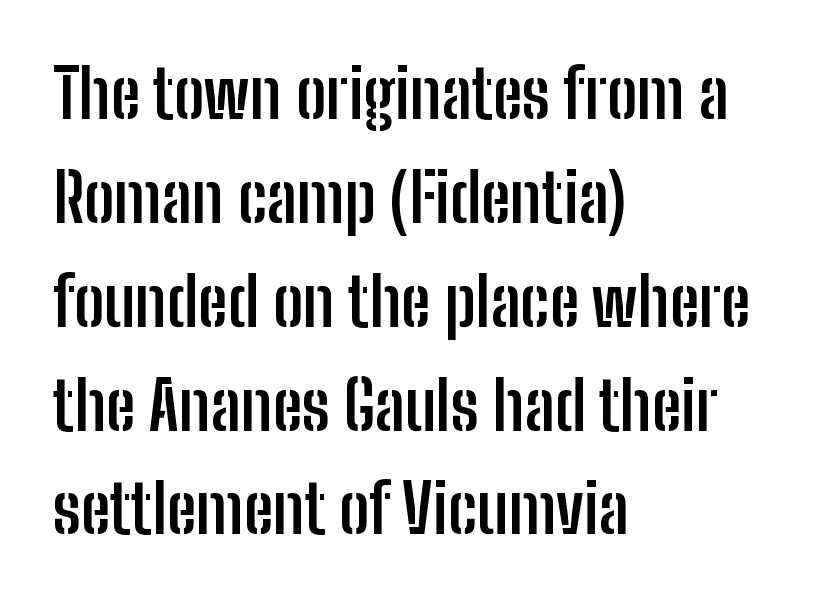
Q: Is the text bold? A: Yes.
Q: Is the text italic (slanted)? A: No, it is upright.
Q: Is the typeface a serif or a sans-serif typeface? A: Sans-serif.
Q: Is the text underlined? A: No.
Q: How is the paragraph aligned? A: Left-aligned.
Q: Is the spacing between letters normal or unusually wide? A: Normal.
Q: Is the spacing between lines tight, normal or loose? A: Normal.
Q: Width (condensed, normal, or wide)? A: Condensed.
Q: Stroke contrast? A: Low.
Q: x-height? A: Medium.
Q: Monospaced? A: No.
